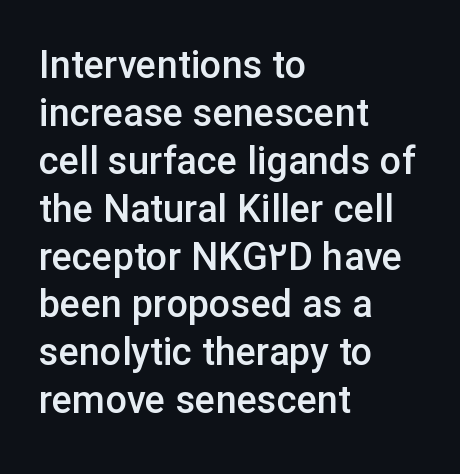
Q: Is the text bold? A: Semi-bold.
Q: Is the text italic (slanted)? A: No, it is upright.
Q: Is the typeface a serif or a sans-serif typeface? A: Sans-serif.
Q: Is the text underlined? A: No.
Q: How is the paragraph aligned? A: Left-aligned.
Q: Is the spacing between letters normal or unusually wide? A: Normal.
Q: Is the spacing between lines tight, normal or loose? A: Normal.
Q: Width (condensed, normal, or wide)? A: Normal.
Q: Stroke contrast? A: Low.
Q: x-height? A: Medium.
Q: Monospaced? A: No.
